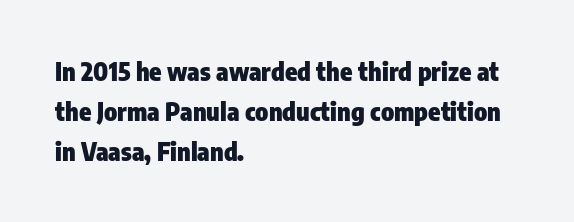
Q: Is the text bold? A: Yes.
Q: Is the text italic (slanted)? A: No, it is upright.
Q: Is the text underlined? A: No.
Q: How is the paragraph aligned? A: Left-aligned.
Q: Is the spacing between letters normal or unusually wide? A: Normal.
Q: Is the spacing between lines tight, normal or loose? A: Normal.
